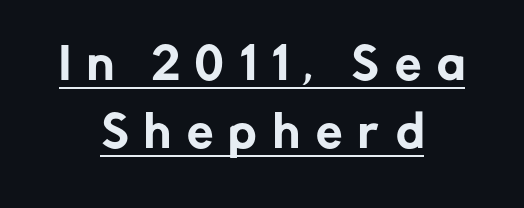
{"serif": "no", "italic": "no", "width": "normal", "stroke_contrast": "low", "x_height": "medium", "monospaced": "no", "underline": "yes", "align": "center", "line_spacing": "normal", "line_spacing_ratio": 1.62, "letter_spacing": "wide", "letter_spacing_em": 0.38, "glyph_px": 42}
